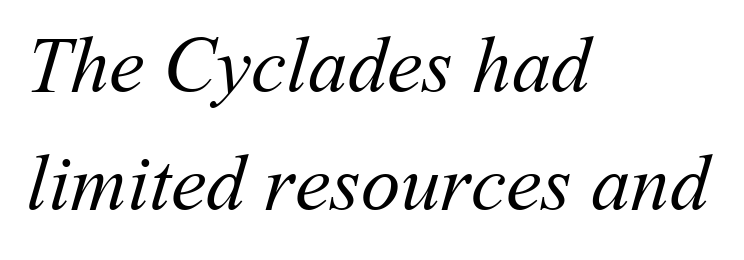
Unbolded letterforms with no extra heft. Line beginnings align vertically; line endings do not. Is there much room between lines? A standard amount, neither cramped nor airy. You could call the tracking neutral — neither tight nor loose. Letters rest on an invisible, unmarked baseline.
